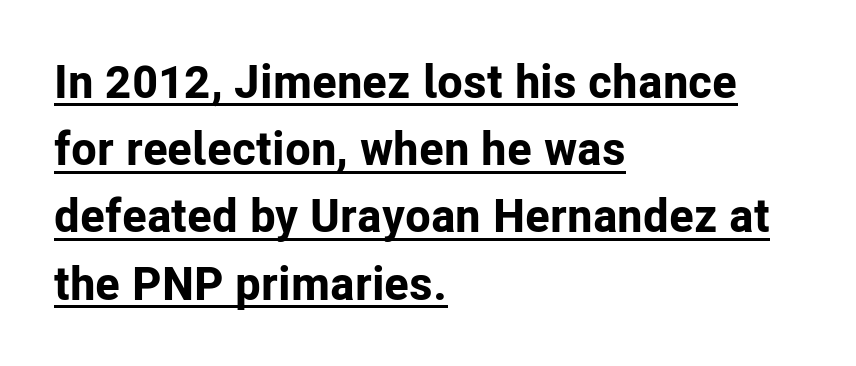
The image shows 47 px bold sans-serif type, upright; set left-aligned, normal line spacing (1.43x), normal letter spacing, underlined; low stroke contrast and a medium x-height.
